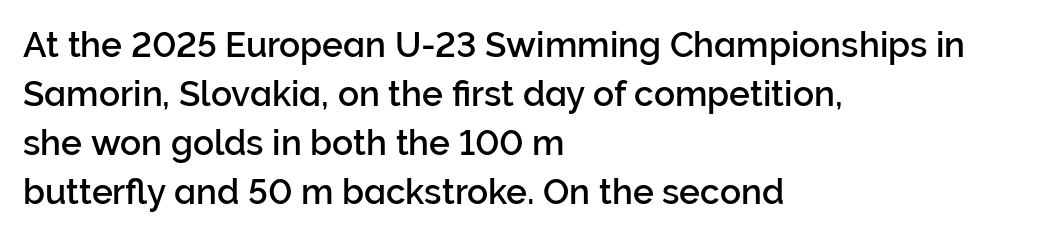
{"serif": "no", "italic": "no", "width": "normal", "stroke_contrast": "low", "x_height": "medium", "monospaced": "no", "underline": "no", "align": "left", "line_spacing": "normal", "line_spacing_ratio": 1.4, "letter_spacing": "normal", "letter_spacing_em": 0.0, "glyph_px": 35}
